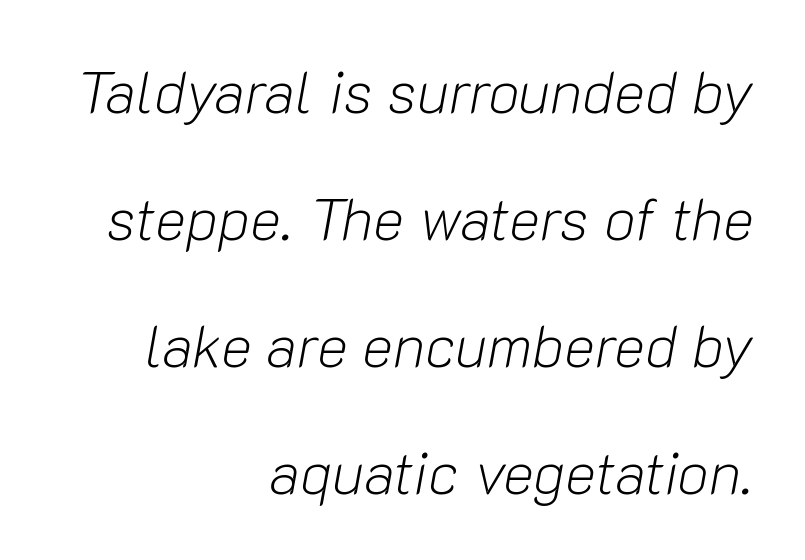
{"italic": "yes", "lean": "right", "slant_degrees": 10, "bold": "no", "weight": "light", "width": "normal", "stroke_contrast": "low", "x_height": "medium", "monospaced": "no", "underline": "no", "align": "right", "line_spacing": "loose", "line_spacing_ratio": 2.15, "letter_spacing": "normal", "letter_spacing_em": 0.0, "glyph_px": 59}
